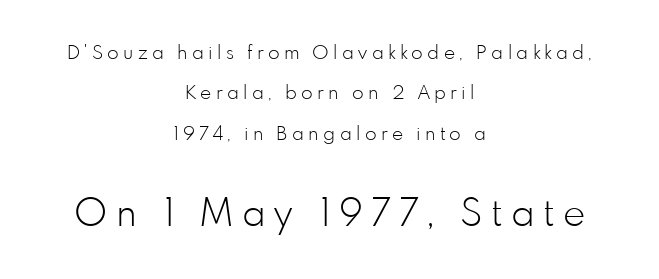
The letters stand upright; this is a roman face. The passage shown is not bold in any degree. Line starts and ends both wander, symmetrically. Horizontal bands of white between lines are thick stripes. The designer went with a sans here, leaving each stem footless. Think of a printed novel: that variable character pitch is what you see here.
